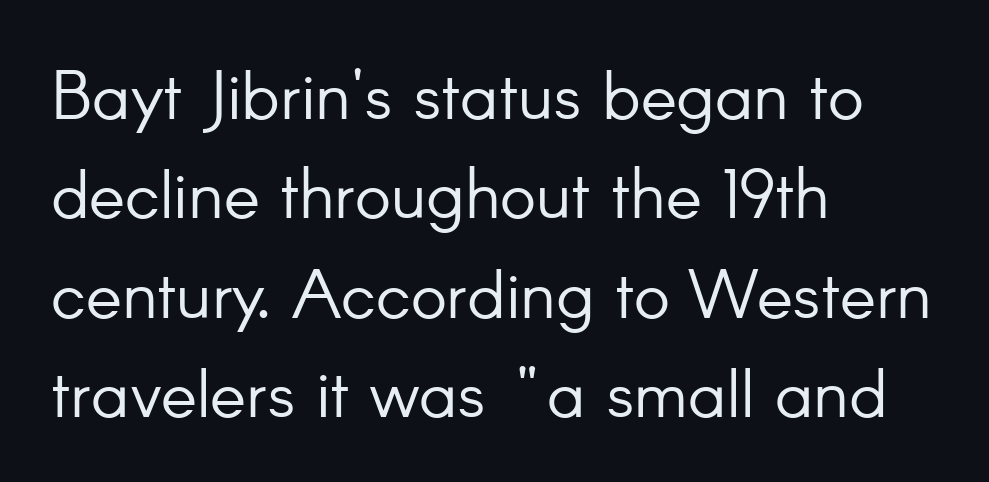
The image shows 68 px light sans-serif type, upright; set left-aligned, normal line spacing (1.46x), normal letter spacing, not underlined; low stroke contrast and a small x-height.
